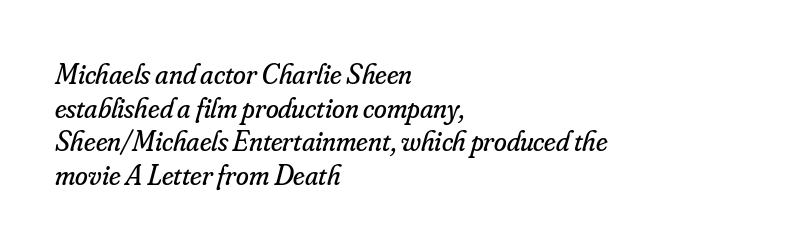
Q: Is the text bold? A: No.
Q: Is the text italic (slanted)? A: Yes, it leans right by about 16 degrees.
Q: Is the typeface a serif or a sans-serif typeface? A: Serif.
Q: Is the text underlined? A: No.
Q: How is the paragraph aligned? A: Left-aligned.
Q: Is the spacing between letters normal or unusually wide? A: Normal.
Q: Width (condensed, normal, or wide)? A: Normal.
Q: Stroke contrast? A: Low.
Q: x-height? A: Small.
Q: Monospaced? A: No.
